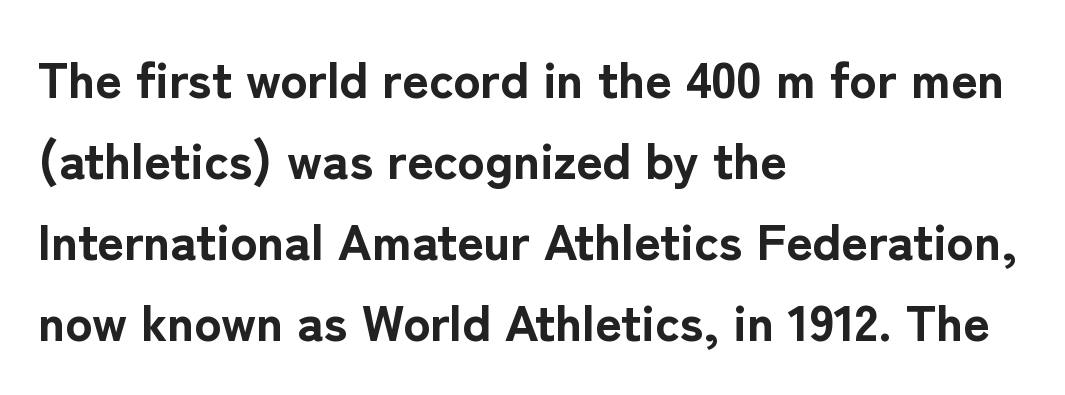
{"serif": "no", "italic": "no", "bold": "yes", "weight": "bold", "width": "normal", "stroke_contrast": "low", "x_height": "medium", "monospaced": "no", "underline": "no", "align": "left", "line_spacing": "normal", "line_spacing_ratio": 1.59, "letter_spacing": "normal", "letter_spacing_em": 0.0, "glyph_px": 51}
